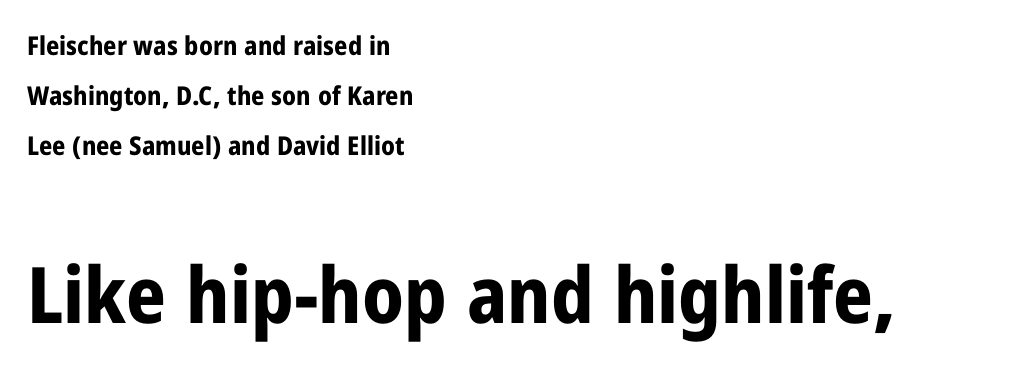
The image shows 78 px bold, condensed sans-serif type, upright; set left-aligned, loose line spacing (1.92x), normal letter spacing, not underlined; the second (bottom) block is 3.0x larger; low stroke contrast and a medium x-height.
